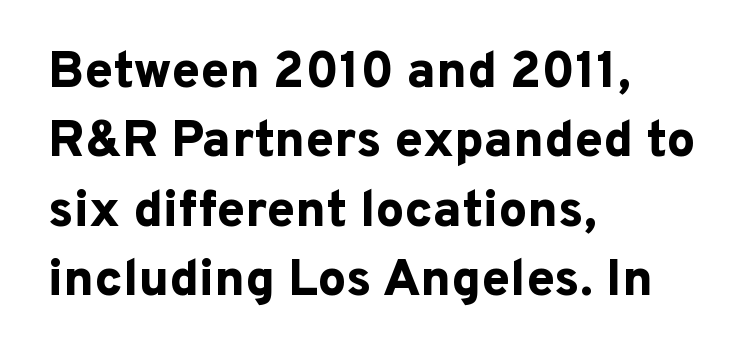
Q: Is the text bold? A: Yes.
Q: Is the text italic (slanted)? A: No, it is upright.
Q: Is the typeface a serif or a sans-serif typeface? A: Sans-serif.
Q: Is the text underlined? A: No.
Q: How is the paragraph aligned? A: Left-aligned.
Q: Is the spacing between letters normal or unusually wide? A: Normal.
Q: Is the spacing between lines tight, normal or loose? A: Normal.
Q: Width (condensed, normal, or wide)? A: Normal.
Q: Stroke contrast? A: Low.
Q: x-height? A: Medium.
Q: Monospaced? A: No.
